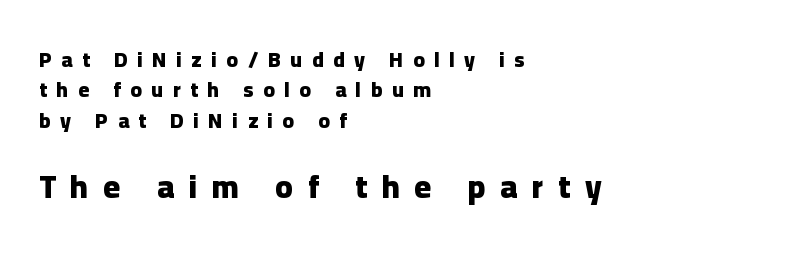
Q: Is the text bold? A: Yes.
Q: Is the text italic (slanted)? A: No, it is upright.
Q: Is the typeface a serif or a sans-serif typeface? A: Sans-serif.
Q: Is the text underlined? A: No.
Q: How is the paragraph aligned? A: Left-aligned.
Q: Is the spacing between letters normal or unusually wide? A: Unusually wide.
Q: Is the spacing between lines tight, normal or loose? A: Normal.
Q: Which block of text is set in a larger size, the first (top) or the second (bottom)? A: The second (bottom) one.
Q: Width (condensed, normal, or wide)? A: Normal.
Q: Stroke contrast? A: Low.
Q: x-height? A: Medium.
Q: Monospaced? A: No.
